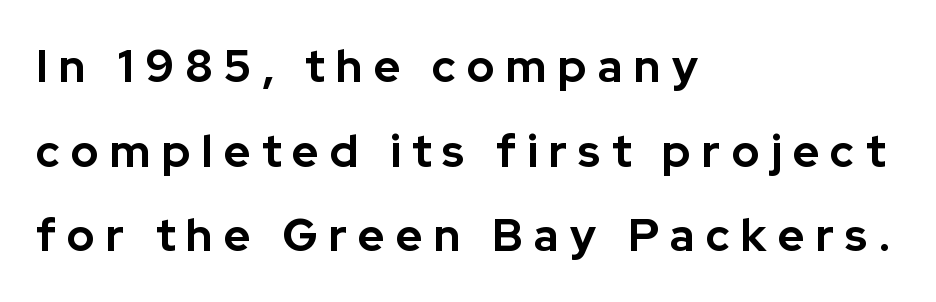
The image shows 45 px bold sans-serif type, upright; set left-aligned, line spacing 1.88x, unusually wide letter spacing (+0.25 em), not underlined; low stroke contrast and a medium x-height.
